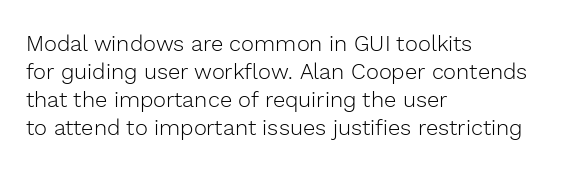
Q: Is the text bold? A: No.
Q: Is the text italic (slanted)? A: No, it is upright.
Q: Is the text underlined? A: No.
Q: How is the paragraph aligned? A: Left-aligned.
Q: Is the spacing between letters normal or unusually wide? A: Normal.
Q: Is the spacing between lines tight, normal or loose? A: Normal.
